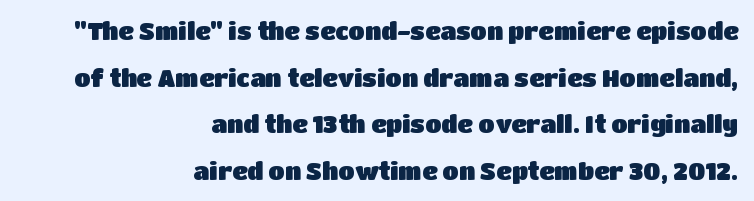
Q: Is the text italic (slanted)? A: No, it is upright.
Q: Is the text underlined? A: No.
Q: How is the paragraph aligned? A: Right-aligned.
Q: Is the spacing between letters normal or unusually wide? A: Normal.
Q: Is the spacing between lines tight, normal or loose? A: Loose.
